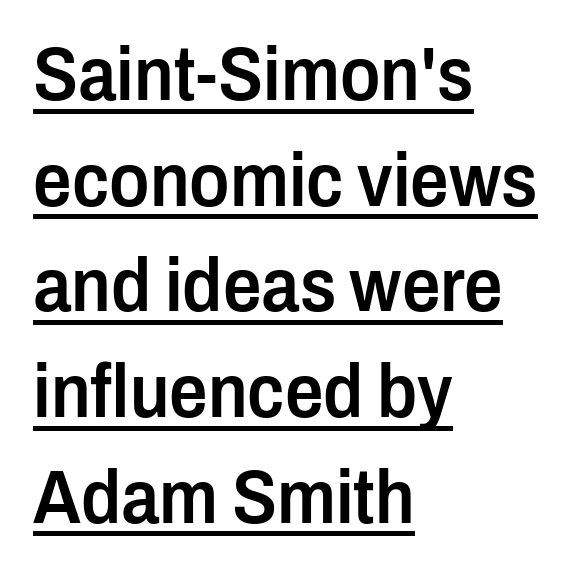
The image shows 76 px semibold, condensed sans-serif type, upright; set left-aligned, normal line spacing (1.39x), normal letter spacing, underlined; low stroke contrast and a medium x-height.
